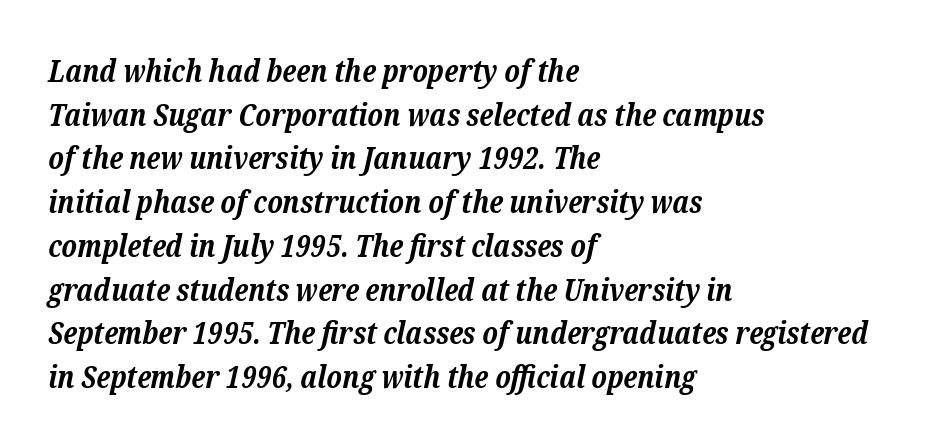
The image shows 31 px bold serif type, italic (leaning right); set left-aligned, normal line spacing (1.41x), normal letter spacing, not underlined; low stroke contrast and a medium x-height.
